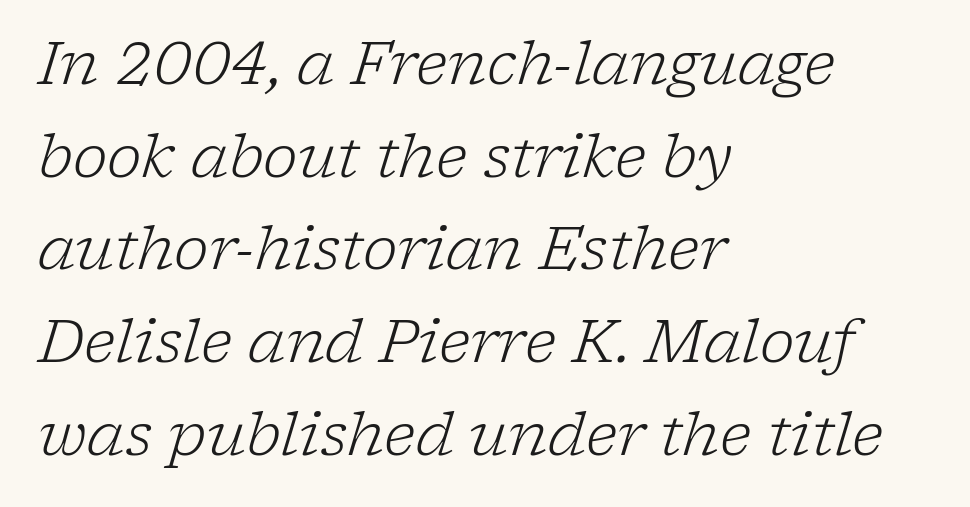
The image shows 59 px light serif type, italic (leaning right); set left-aligned, normal line spacing (1.57x), normal letter spacing, not underlined; low stroke contrast and a medium x-height.
